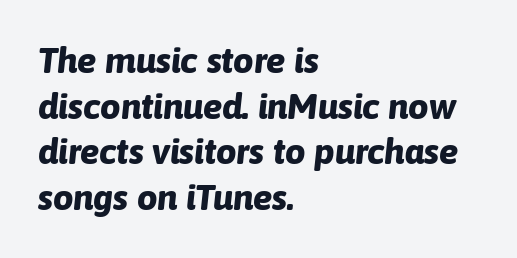
{"italic": "yes", "lean": "right", "slant_degrees": 6, "bold": "yes", "weight": "bold", "width": "normal", "stroke_contrast": "low", "x_height": "medium", "monospaced": "no", "underline": "no", "align": "left", "line_spacing": "normal", "line_spacing_ratio": 1.27, "letter_spacing": "normal", "letter_spacing_em": 0.0, "glyph_px": 36}
